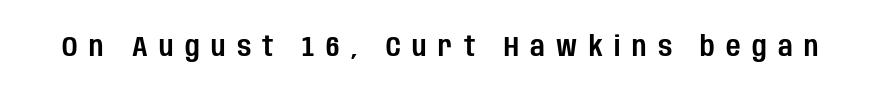
{"serif": "no", "italic": "no", "width": "condensed", "stroke_contrast": "low", "x_height": "large", "monospaced": "no", "underline": "no", "letter_spacing": "wide", "letter_spacing_em": 0.41, "glyph_px": 28}
